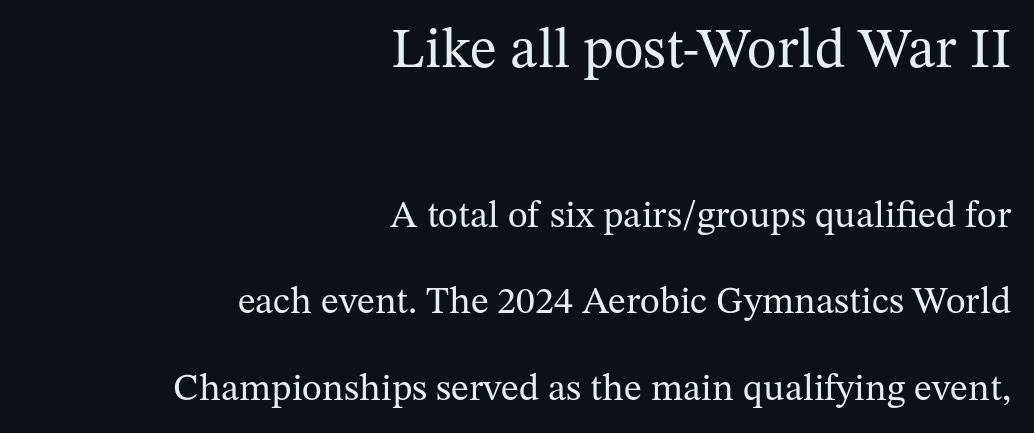
{"serif": "yes", "italic": "no", "bold": "no", "weight": "regular", "width": "normal", "stroke_contrast": "medium", "x_height": "medium", "monospaced": "no", "underline": "no", "align": "right", "line_spacing": "loose", "line_spacing_ratio": 2.27, "letter_spacing": "normal", "letter_spacing_em": 0.0, "larger_block": "first", "size_ratio": 1.5, "glyph_px": 57}
